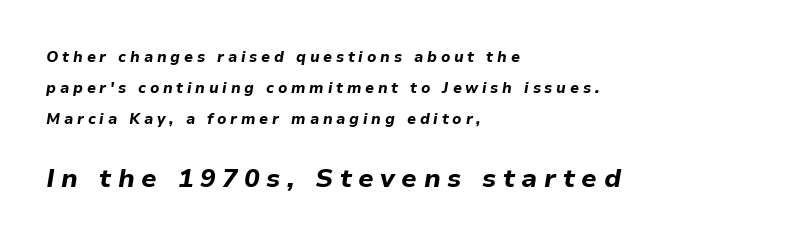
The image shows 26 px bold type, italic (leaning right); set left-aligned, loose line spacing (2.07x), unusually wide letter spacing (+0.25 em), not underlined; the second (bottom) block is 1.73x larger.
